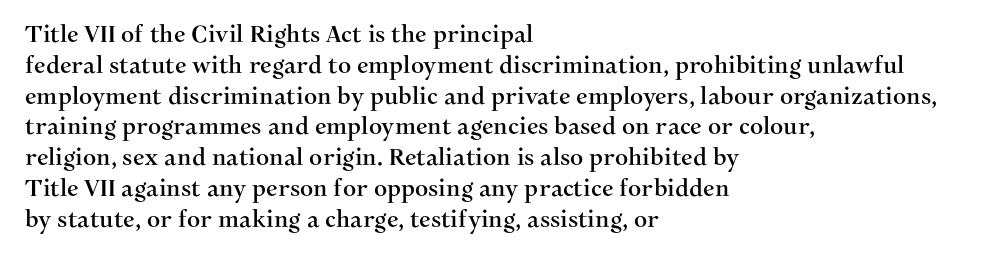
Q: Is the text italic (slanted)? A: No, it is upright.
Q: Is the text underlined? A: No.
Q: How is the paragraph aligned? A: Left-aligned.
Q: Is the spacing between letters normal or unusually wide? A: Normal.
Q: Is the spacing between lines tight, normal or loose? A: Normal.
